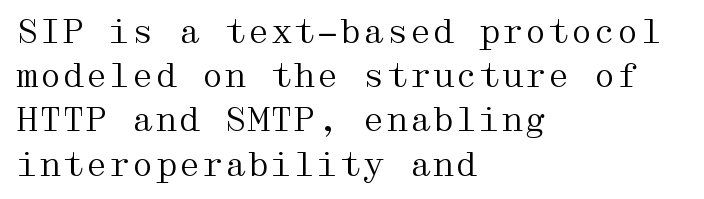
The image shows 33 px regular-weight, wide serif type, upright; set left-aligned, normal line spacing (1.34x), normal letter spacing, not underlined; medium stroke contrast and a medium x-height.
